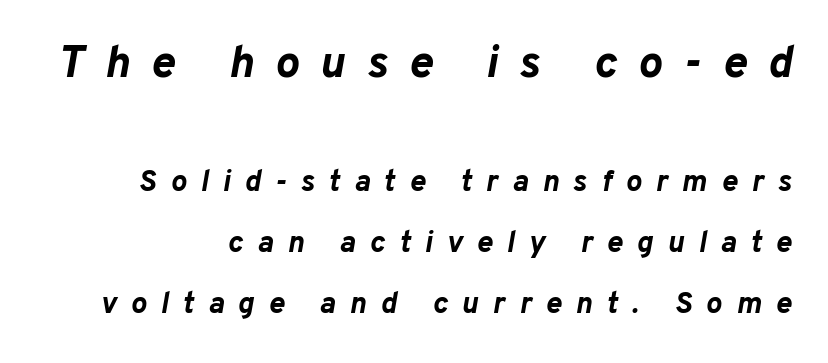
Q: Is the text bold? A: Yes.
Q: Is the text italic (slanted)? A: Yes, it leans right by about 10 degrees.
Q: Is the text underlined? A: No.
Q: How is the paragraph aligned? A: Right-aligned.
Q: Is the spacing between letters normal or unusually wide? A: Unusually wide.
Q: Is the spacing between lines tight, normal or loose? A: Loose.
Q: Which block of text is set in a larger size, the first (top) or the second (bottom)? A: The first (top) one.
Q: Width (condensed, normal, or wide)? A: Normal.
Q: Stroke contrast? A: Low.
Q: x-height? A: Medium.
Q: Monospaced? A: No.
